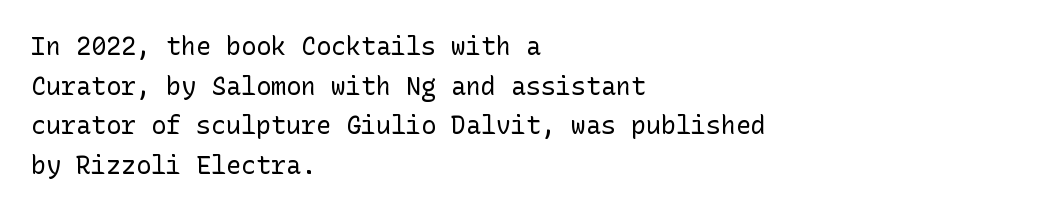
The image shows 25 px text type, upright; set left-aligned, normal line spacing (1.59x), normal letter spacing, not underlined.
